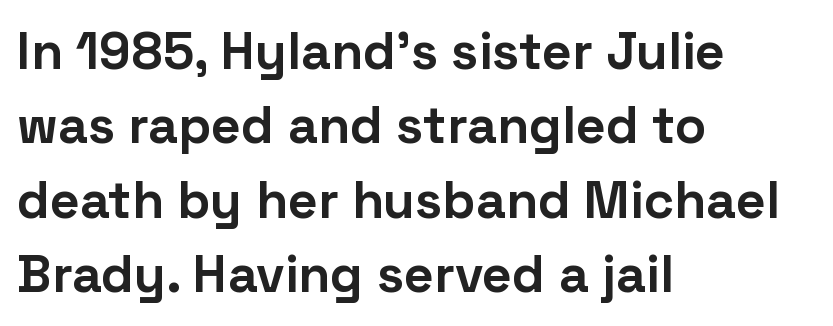
{"serif": "no", "italic": "no", "bold": "yes", "weight": "bold", "width": "normal", "stroke_contrast": "low", "x_height": "medium", "monospaced": "no", "underline": "no", "align": "left", "line_spacing": "normal", "line_spacing_ratio": 1.43, "letter_spacing": "normal", "letter_spacing_em": 0.0, "glyph_px": 52}
